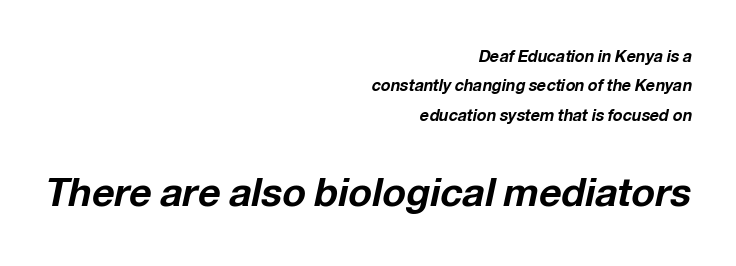
{"italic": "yes", "lean": "right", "slant_degrees": 12, "bold": "yes", "weight": "bold", "width": "normal", "stroke_contrast": "low", "x_height": "medium", "monospaced": "no", "underline": "no", "align": "right", "line_spacing_ratio": 1.84, "letter_spacing": "normal", "letter_spacing_em": 0.0, "larger_block": "second", "size_ratio": 2.44, "glyph_px": 39}
